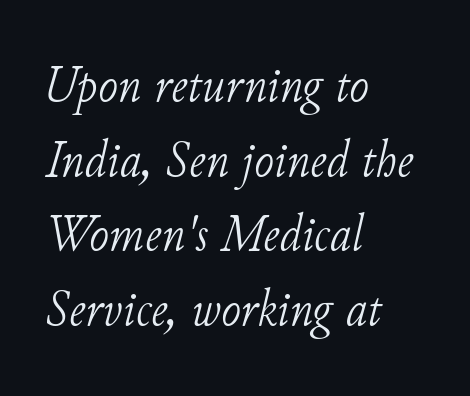
{"serif": "yes", "italic": "yes", "lean": "right", "slant_degrees": 11, "bold": "no", "weight": "light", "width": "normal", "stroke_contrast": "low", "x_height": "small", "monospaced": "no", "underline": "no", "align": "left", "line_spacing": "normal", "line_spacing_ratio": 1.41, "letter_spacing": "normal", "letter_spacing_em": 0.0, "glyph_px": 53}
